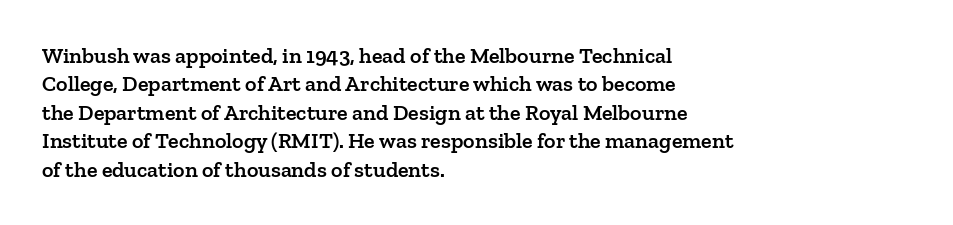
The image shows 22 px text type, upright; set left-aligned, normal line spacing (1.29x), normal letter spacing, not underlined.
